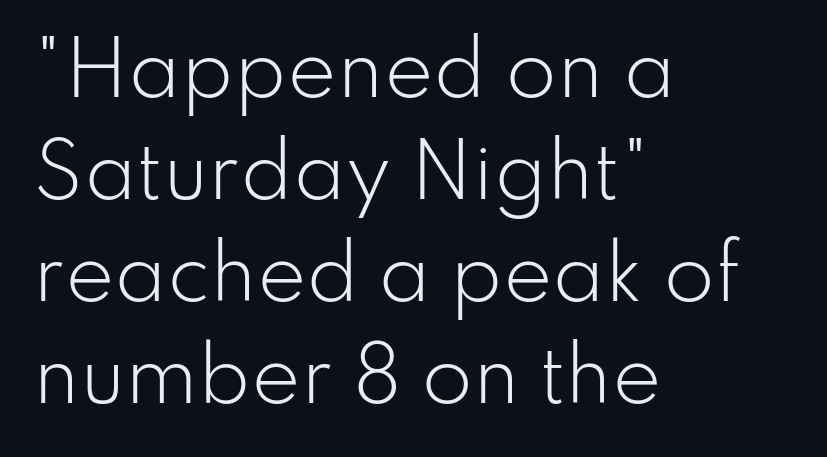
Q: Is the text bold? A: No.
Q: Is the text italic (slanted)? A: No, it is upright.
Q: Is the typeface a serif or a sans-serif typeface? A: Sans-serif.
Q: Is the text underlined? A: No.
Q: How is the paragraph aligned? A: Left-aligned.
Q: Is the spacing between letters normal or unusually wide? A: Normal.
Q: Is the spacing between lines tight, normal or loose? A: Normal.
Q: Width (condensed, normal, or wide)? A: Normal.
Q: Stroke contrast? A: Low.
Q: x-height? A: Small.
Q: Monospaced? A: No.
